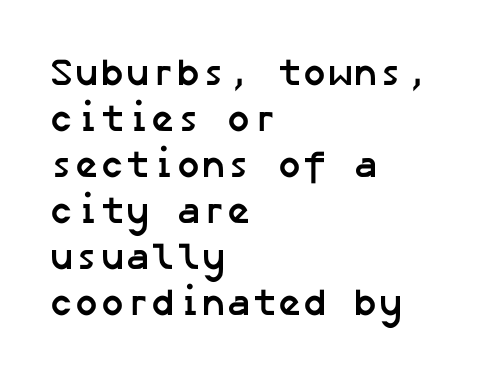
Inter-character spacing is left at the font's built-in metrics. The font family rendered here belongs to the sans-serif group. Only glyphs here, with clear space below each row. Typesetter's note: full bold, strokes at maximum text heaviness.
